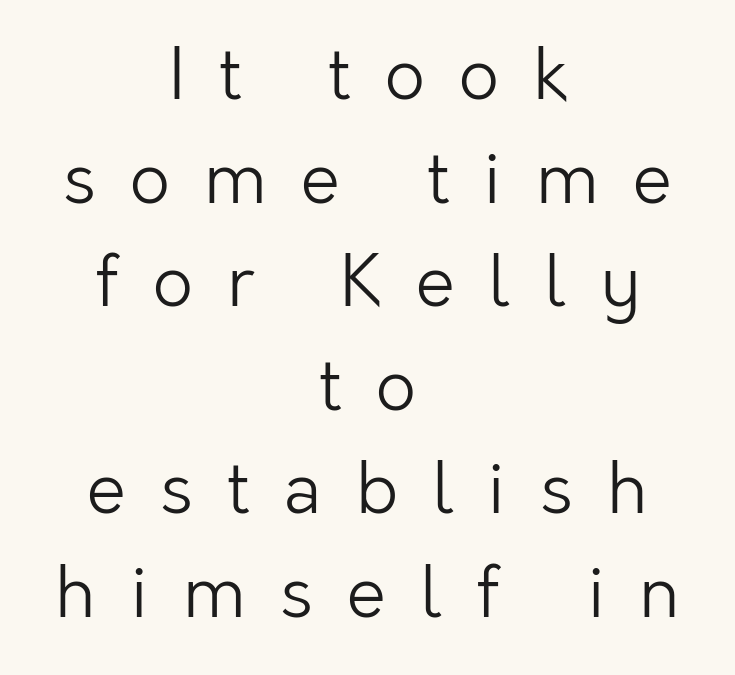
{"serif": "no", "italic": "no", "bold": "no", "weight": "light", "width": "normal", "stroke_contrast": "low", "x_height": "medium", "monospaced": "no", "underline": "no", "align": "center", "line_spacing": "normal", "line_spacing_ratio": 1.48, "letter_spacing": "wide", "letter_spacing_em": 0.49, "glyph_px": 70}
